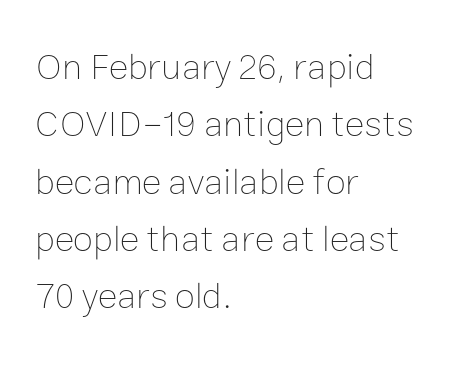
The image shows 37 px thin type, upright; set left-aligned, normal line spacing (1.55x), normal letter spacing, not underlined; low stroke contrast and a medium x-height.
